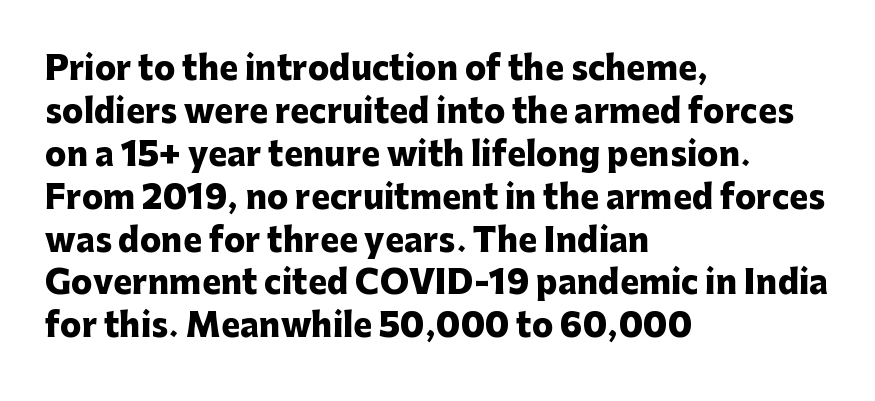
{"serif": "no", "italic": "no", "bold": "yes", "weight": "heavy", "width": "normal", "stroke_contrast": "low", "x_height": "medium", "monospaced": "no", "underline": "no", "align": "left", "line_spacing": "normal", "line_spacing_ratio": 1.34, "letter_spacing": "normal", "letter_spacing_em": 0.0, "glyph_px": 32}
